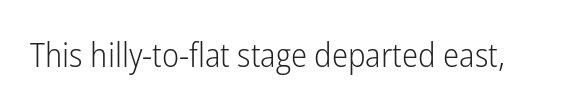
Tall strokes in this sample are plumb rather than angled. Observe the ordinary spacing: letters are neighbours, not strangers. The area under the type is left untouched. Nothing heavy about these letters — not bold at all.
